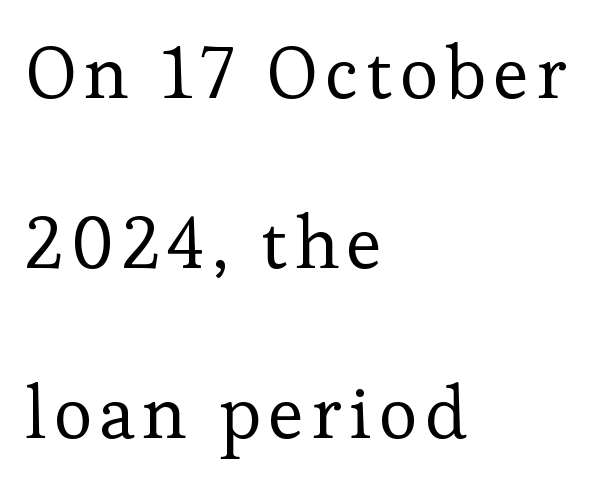
Q: Is the text bold? A: No.
Q: Is the text italic (slanted)? A: No, it is upright.
Q: Is the typeface a serif or a sans-serif typeface? A: Serif.
Q: Is the text underlined? A: No.
Q: How is the paragraph aligned? A: Left-aligned.
Q: Is the spacing between lines tight, normal or loose? A: Loose.
Q: Width (condensed, normal, or wide)? A: Normal.
Q: Stroke contrast? A: Low.
Q: x-height? A: Medium.
Q: Monospaced? A: No.
